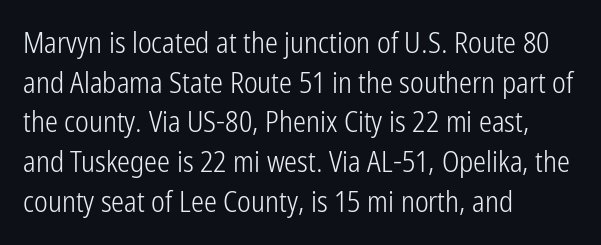
The image shows 29 px light, condensed sans-serif type, upright; set left-aligned, normal line spacing (1.37x), normal letter spacing, not underlined; low stroke contrast and a medium x-height.
